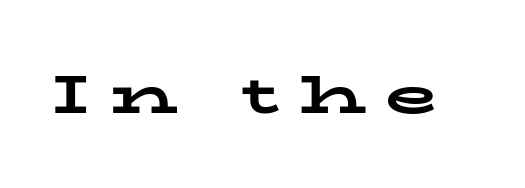
The image shows 54 px bold, wide serif type, upright; set unusually wide letter spacing (+0.37 em), not underlined; low stroke contrast and a medium x-height.
